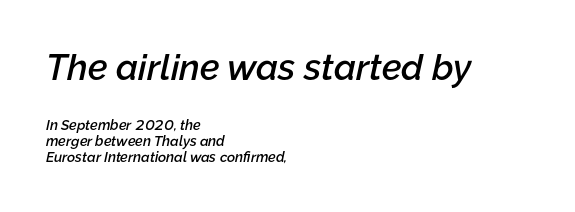
{"italic": "yes", "lean": "right", "slant_degrees": 12, "bold": "semi", "weight": "semibold", "width": "normal", "stroke_contrast": "low", "x_height": "medium", "monospaced": "no", "underline": "no", "align": "left", "line_spacing": "tight", "line_spacing_ratio": 1.14, "letter_spacing": "normal", "letter_spacing_em": 0.0, "larger_block": "first", "size_ratio": 2.57, "glyph_px": 36}
